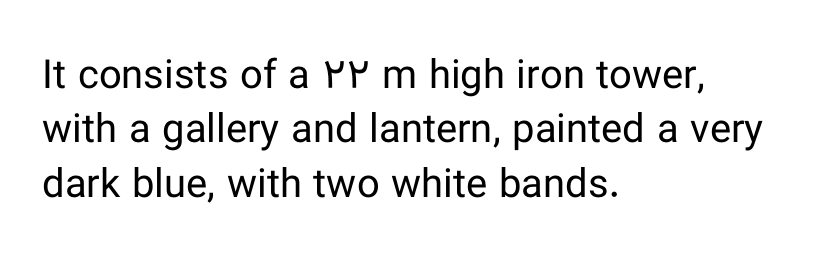
The lines sit at an ordinary, default distance from one another. The setting favours the left margin, as ordinary paragraphs usually do. Upright lettering throughout. Nothing unusual about the tracking: characters are spaced as the font intends. Here the designer chose a conventional face with non-uniform glyph widths.
